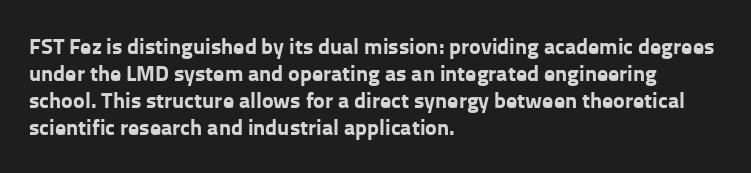
A typesetter would mark this as roman, not italic. What stands out about the letter spacing? Nothing — it is the standard amount. The baseline area is clear. Caption: bold face, heavy strokes.
